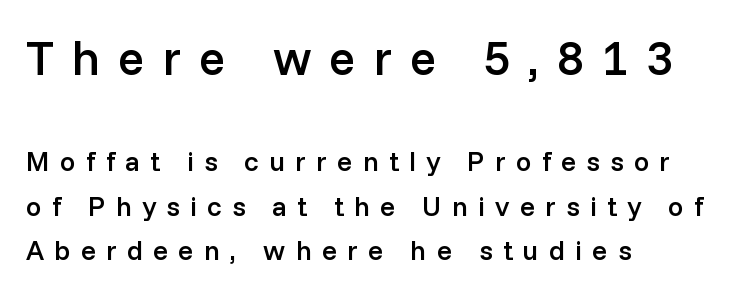
Looks like regular typesetting: each glyph gets only the width it needs. A student would call this left alignment; a typographer would say flush left, rag right. Students, this is semibold: more ink than regular, less than bold. Tracking value appears strongly positive — letters spread wide. The type family on display is of the sans-serif kind. The letters in the upper block stand taller than those in the block below.
